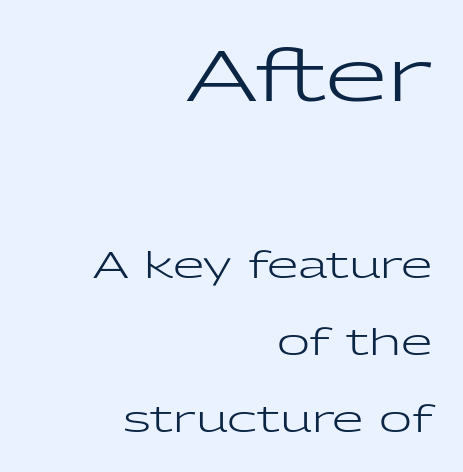
This sample has the flowing, uneven cadence of proportional lettering. The baseline area is clear. Of the two passages, the one on top uses the larger point size. Horizontal bands of white between lines are thick stripes. The face looks like a standard text weight, possibly lighter.
